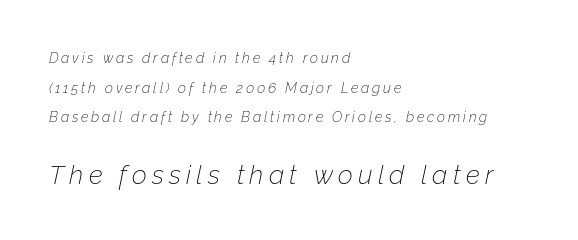
The image shows 26 px text type, italic (leaning right); set left-aligned, loose line spacing (2.12x), unusually wide letter spacing (+0.2 em), not underlined; the second (bottom) block is 1.86x larger.
